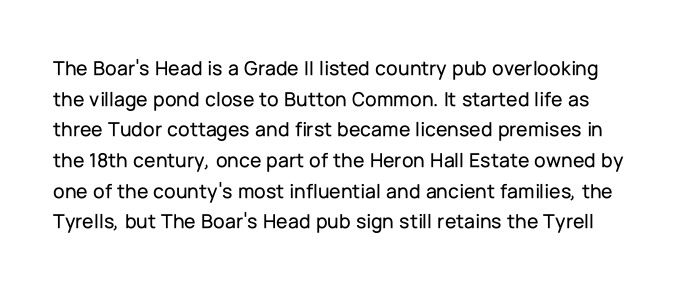
{"italic": "no", "underline": "no", "line_spacing": "normal", "line_spacing_ratio": 1.46, "letter_spacing": "normal", "letter_spacing_em": 0.0, "glyph_px": 21}
